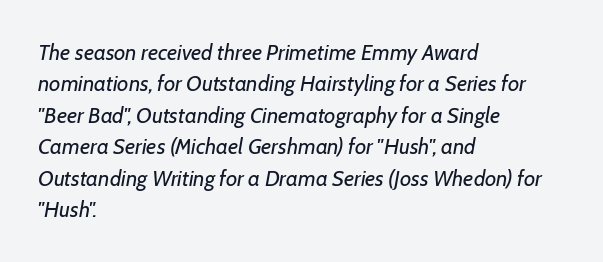
{"italic": "yes", "lean": "right", "slant_degrees": 7, "bold": "no", "underline": "no", "align": "left", "line_spacing": "normal", "line_spacing_ratio": 1.43, "letter_spacing": "normal", "letter_spacing_em": 0.0, "glyph_px": 22}
